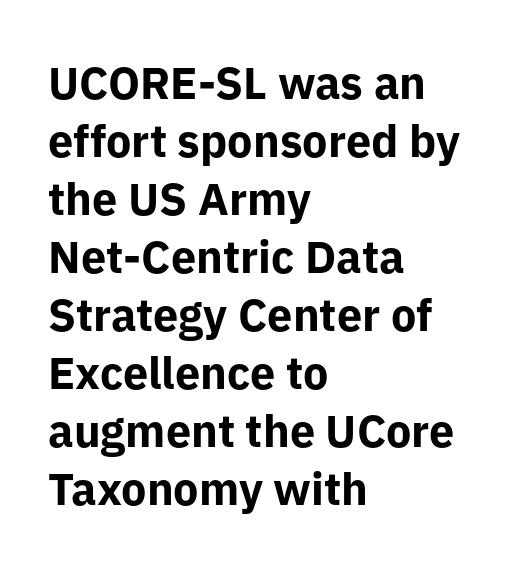
The image shows 45 px bold sans-serif type, upright; set left-aligned, normal line spacing (1.29x), normal letter spacing, not underlined; low stroke contrast and a medium x-height.
